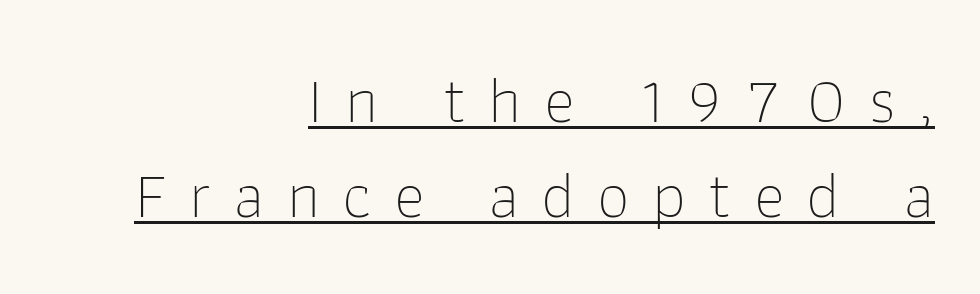
{"serif": "no", "italic": "no", "bold": "no", "weight": "thin", "width": "normal", "stroke_contrast": "low", "x_height": "medium", "monospaced": "no", "underline": "yes", "align": "right", "line_spacing": "normal", "line_spacing_ratio": 1.44, "letter_spacing": "wide", "letter_spacing_em": 0.34, "glyph_px": 66}
